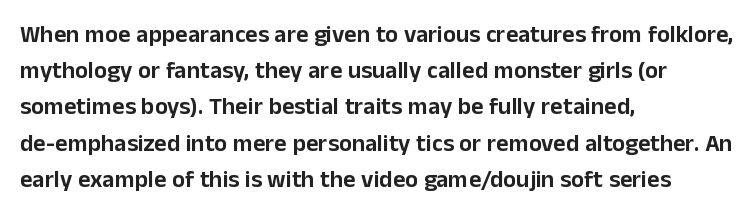
Leading: standard. Ascenders rise straight up at ninety degrees. Nobody drew a line under any word here. Here the glyphs are tracked normally, forming tight word shapes. All the whitespace from short lines collects on the right.
